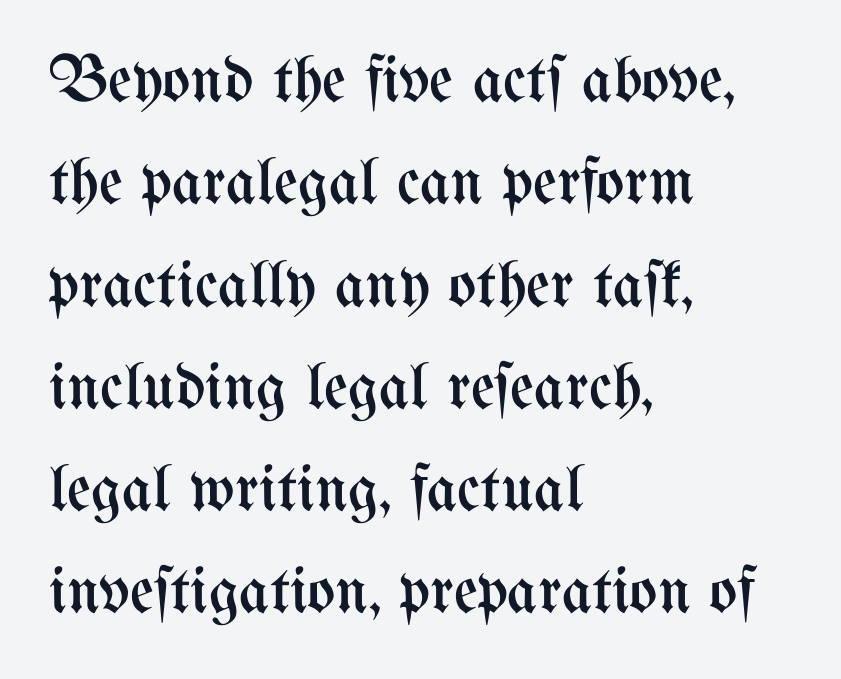
Each new line begins a customary step beneath the previous one. This sample has the flowing, uneven cadence of proportional lettering. No extra tracking has been applied to these lines. Descender tails drop into unmarked territory. The font sits on the lighter half of the weight spectrum, regular included.
